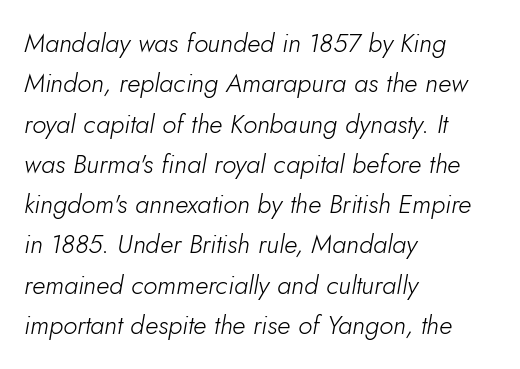
Q: Is the text bold? A: No.
Q: Is the text italic (slanted)? A: Yes, it leans right by about 5 degrees.
Q: Is the text underlined? A: No.
Q: How is the paragraph aligned? A: Left-aligned.
Q: Is the spacing between letters normal or unusually wide? A: Normal.
Q: Is the spacing between lines tight, normal or loose? A: Normal.
